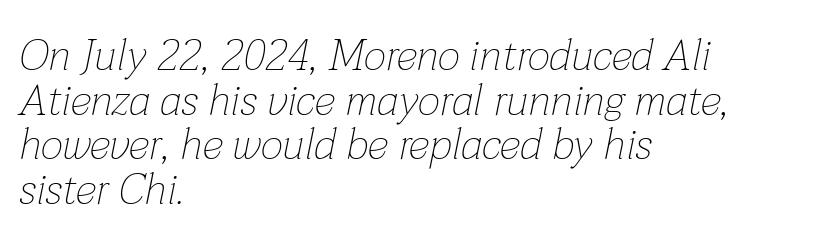
In terms of leading, this rendering errs on the cramped side. Spacing between characters is what you'd get straight out of the box. Left-aligned paragraph, ragged on the right. Decoration check: the copy has no underline. Vertical stems look standard width or narrower in stroke.
